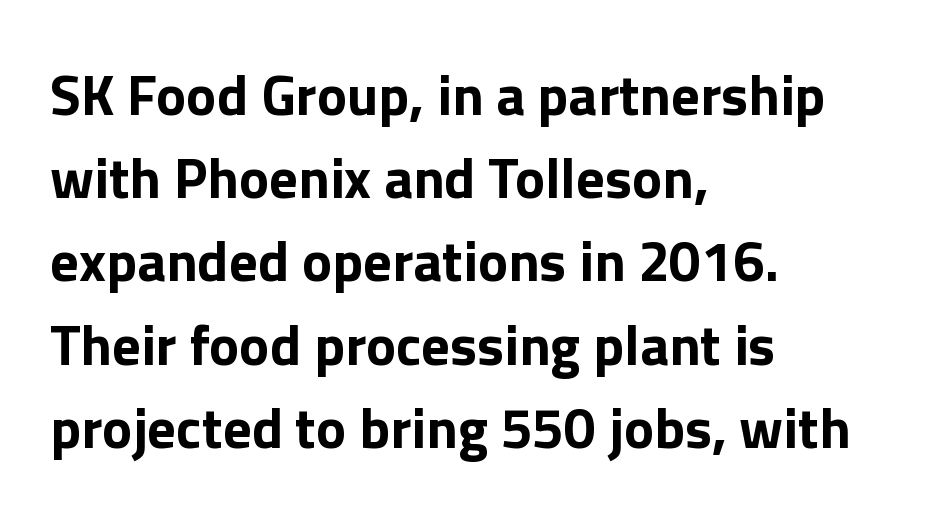
Q: Is the text bold? A: Yes.
Q: Is the text italic (slanted)? A: No, it is upright.
Q: Is the typeface a serif or a sans-serif typeface? A: Sans-serif.
Q: Is the text underlined? A: No.
Q: How is the paragraph aligned? A: Left-aligned.
Q: Is the spacing between letters normal or unusually wide? A: Normal.
Q: Is the spacing between lines tight, normal or loose? A: Normal.
Q: Width (condensed, normal, or wide)? A: Normal.
Q: Stroke contrast? A: Low.
Q: x-height? A: Medium.
Q: Monospaced? A: No.
